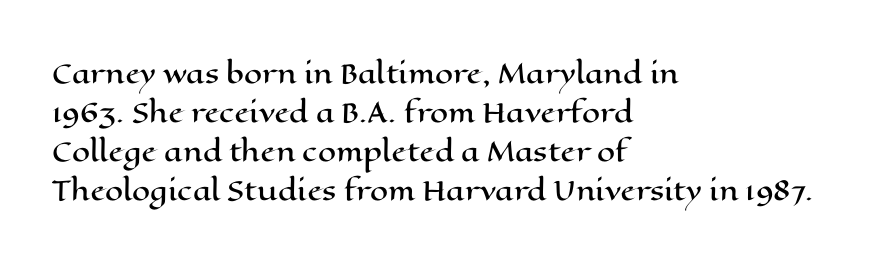
{"italic": "no", "underline": "no", "align": "left", "line_spacing": "normal", "line_spacing_ratio": 1.5, "letter_spacing": "normal", "letter_spacing_em": 0.0, "glyph_px": 26}
